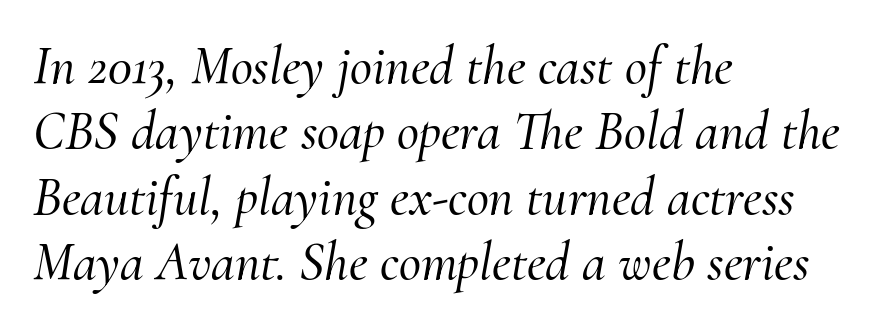
The image shows 54 px serif type, italic (leaning right); set left-aligned, line spacing 1.21x, normal letter spacing, not underlined; medium stroke contrast and a small x-height.
